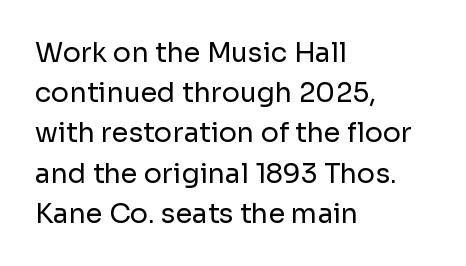
{"italic": "no", "bold": "no", "underline": "no", "align": "left", "line_spacing": "normal", "line_spacing_ratio": 1.49, "letter_spacing": "normal", "letter_spacing_em": 0.0, "glyph_px": 27}
